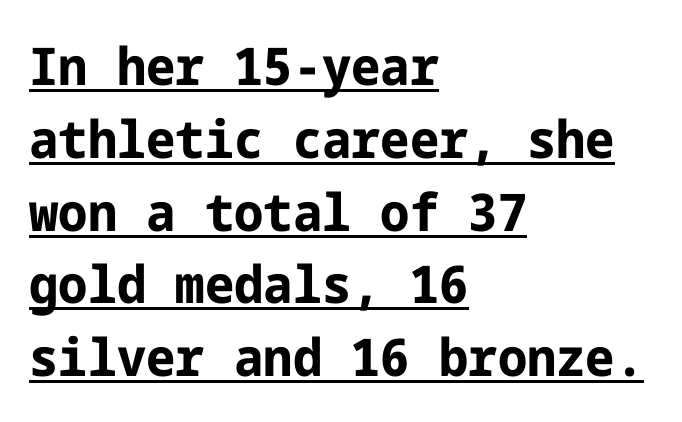
The image shows 52 px bold sans-serif type, upright; set left-aligned, normal line spacing (1.4x), normal letter spacing, underlined; low stroke contrast and a medium x-height.
